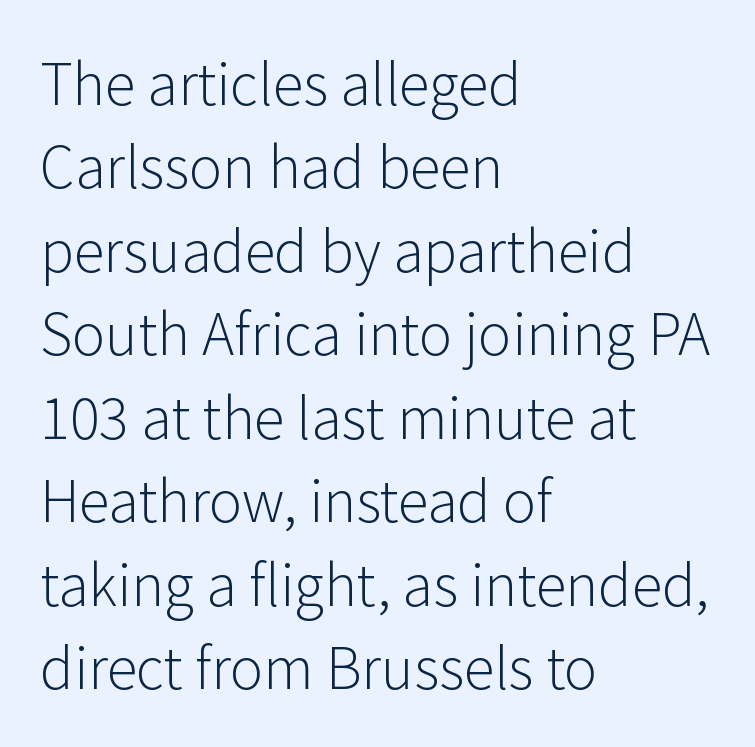
The horizontal fit of the characters is conventional and even. Decoration check: the copy has no underline. You could not count columns in this text — the font is proportionally spaced. Compared with a typical body face, this is equally light or lighter still. Does the copy run flush right? No — it runs flush left. Look at the bottom of the vertical strokes: they stop flat, with no serifs.
